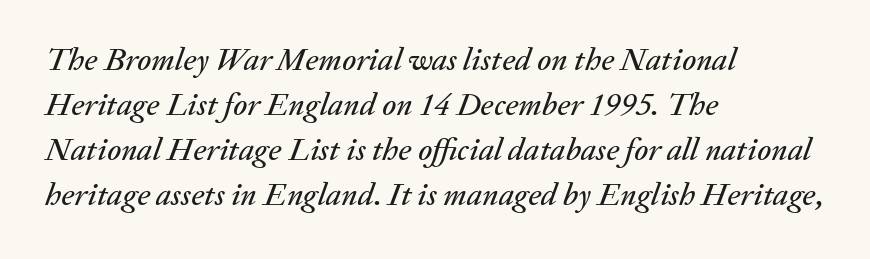
A clean baseline with only descenders dipping below it. Spacing verdict: proportional, widths tailored to each character. Horizontally, the lines are justified to the leading edge only. Short note: letters normally spaced.
